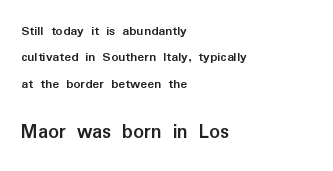
These two chunks differ in scale, with the bottom chunk taking the larger measure. Set as a true bold cut, around the 700 mark. Letters rest on an invisible, unmarked baseline. Posture: straight, roman, zero tilt.
